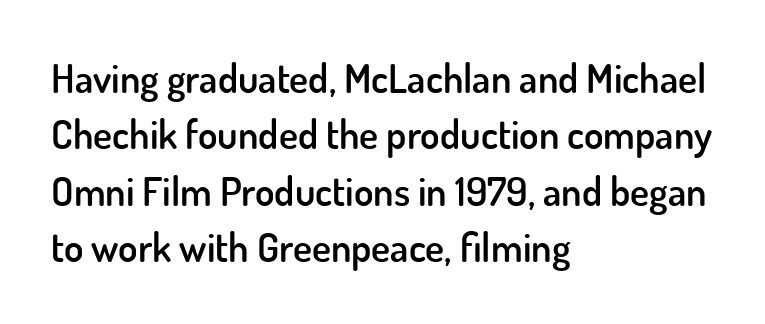
The leading is moderate, giving the passage an even texture. Is there any slant? The stems are plumb. The rendering uses natural spacing where letterforms have individual widths. A clean baseline with only descenders dipping below it.
